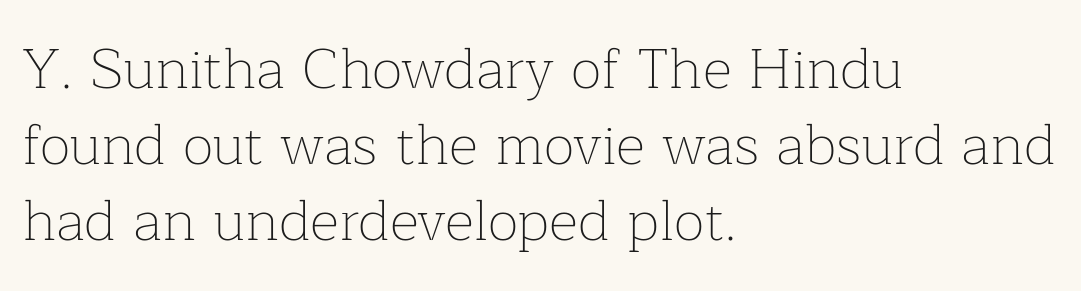
{"serif": "yes", "italic": "no", "bold": "no", "weight": "thin", "width": "normal", "stroke_contrast": "low", "x_height": "medium", "monospaced": "no", "underline": "no", "align": "left", "line_spacing": "normal", "line_spacing_ratio": 1.33, "letter_spacing": "normal", "letter_spacing_em": 0.0, "glyph_px": 57}
